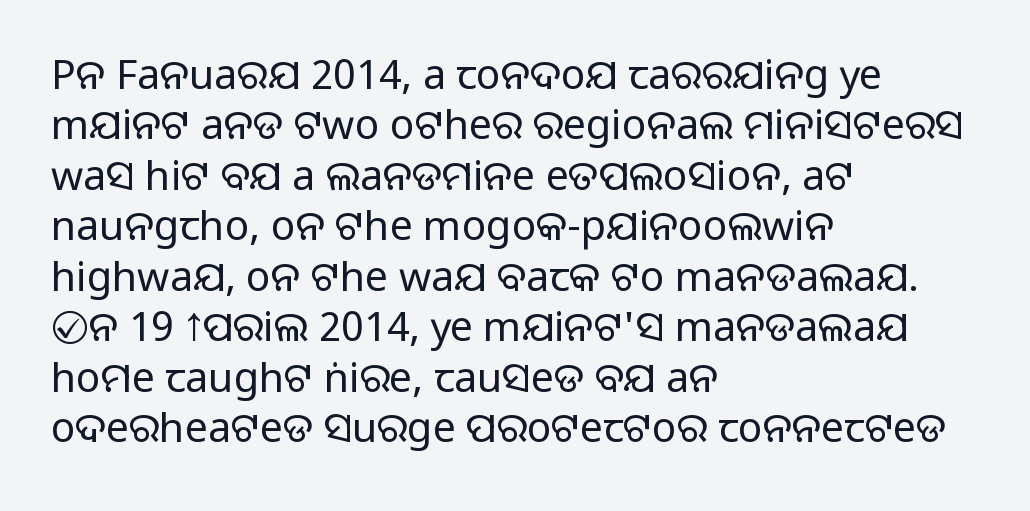
Q: Is the text bold? A: No.
Q: Is the text italic (slanted)? A: No, it is upright.
Q: Is the typeface a serif or a sans-serif typeface? A: Sans-serif.
Q: Is the text underlined? A: No.
Q: How is the paragraph aligned? A: Left-aligned.
Q: Is the spacing between letters normal or unusually wide? A: Normal.
Q: Width (condensed, normal, or wide)? A: Normal.
Q: Stroke contrast? A: Low.
Q: x-height? A: Large.
Q: Monospaced? A: No.
